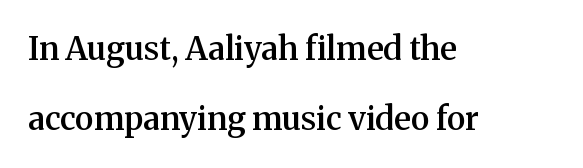
{"serif": "yes", "italic": "no", "bold": "semi", "weight": "semibold", "width": "normal", "stroke_contrast": "medium", "x_height": "medium", "monospaced": "no", "underline": "no", "align": "left", "line_spacing": "loose", "line_spacing_ratio": 2.2, "letter_spacing": "normal", "letter_spacing_em": 0.0, "glyph_px": 32}
